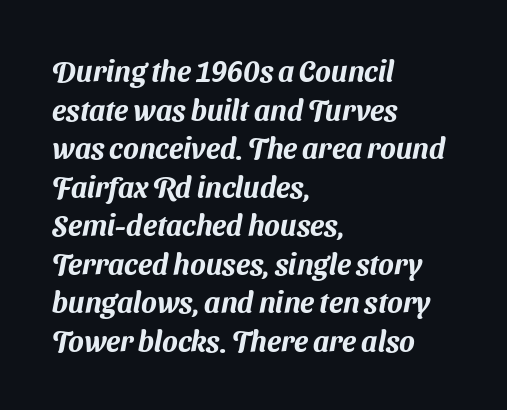
{"serif": "no", "width": "normal", "stroke_contrast": "medium", "x_height": "medium", "monospaced": "no", "underline": "no", "align": "left", "line_spacing": "normal", "line_spacing_ratio": 1.33, "letter_spacing": "normal", "letter_spacing_em": 0.0, "glyph_px": 29}
